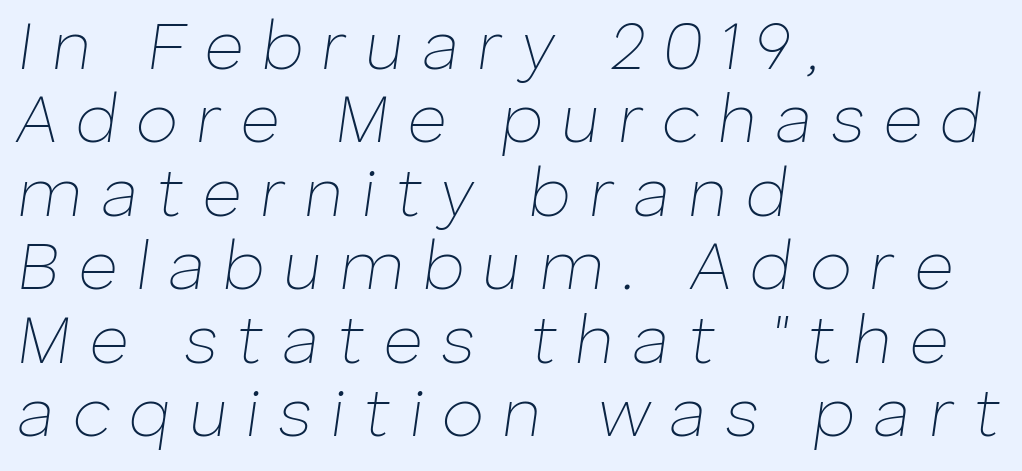
The image shows 68 px thin type, italic (leaning right); set left-aligned, tight line spacing (1.08x), unusually wide letter spacing (+0.27 em), not underlined; low stroke contrast and a medium x-height.
